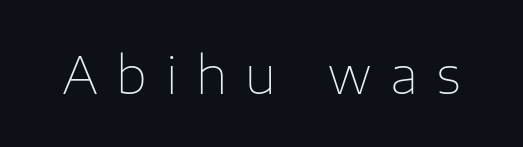
Q: Is the text bold? A: No.
Q: Is the text italic (slanted)? A: No, it is upright.
Q: Is the typeface a serif or a sans-serif typeface? A: Sans-serif.
Q: Is the text underlined? A: No.
Q: Is the spacing between letters normal or unusually wide? A: Unusually wide.
Q: Width (condensed, normal, or wide)? A: Normal.
Q: Stroke contrast? A: Low.
Q: x-height? A: Medium.
Q: Monospaced? A: No.
